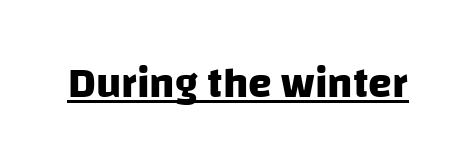
{"serif": "no", "bold": "yes", "weight": "heavy", "width": "normal", "stroke_contrast": "low", "x_height": "large", "monospaced": "no", "underline": "yes", "letter_spacing": "normal", "letter_spacing_em": 0.0, "glyph_px": 43}
